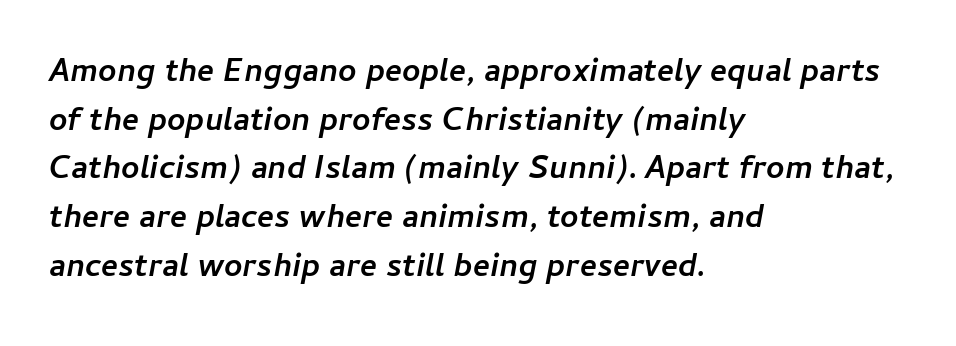
Q: Is the text bold? A: Yes.
Q: Is the text italic (slanted)? A: Yes, it leans right by about 11 degrees.
Q: Is the text underlined? A: No.
Q: How is the paragraph aligned? A: Left-aligned.
Q: Is the spacing between letters normal or unusually wide? A: Normal.
Q: Is the spacing between lines tight, normal or loose? A: Normal.
Q: Width (condensed, normal, or wide)? A: Normal.
Q: Stroke contrast? A: Low.
Q: x-height? A: Medium.
Q: Monospaced? A: No.
